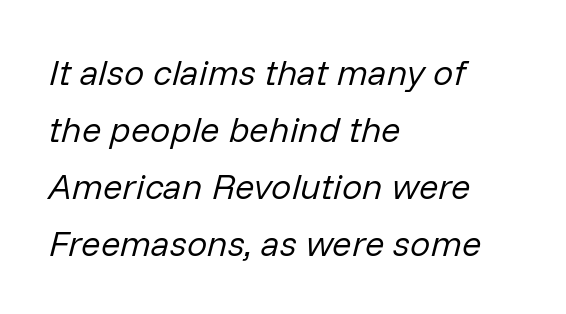
{"italic": "yes", "lean": "right", "slant_degrees": 14, "bold": "no", "weight": "regular", "width": "normal", "stroke_contrast": "low", "x_height": "medium", "monospaced": "no", "underline": "no", "align": "left", "line_spacing": "normal", "line_spacing_ratio": 1.58, "letter_spacing": "normal", "letter_spacing_em": 0.0, "glyph_px": 36}
